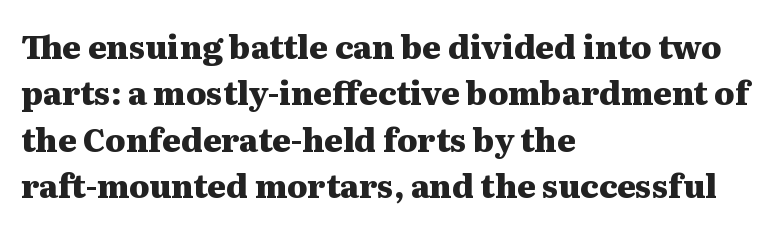
Check where the strokes stop: tiny serifs finish them off. Glyph-to-glyph distance matches everyday printed text. Words float on clear page, feet unadorned. Is this a fixed-width face? No — the glyphs have proportional, varying widths.
